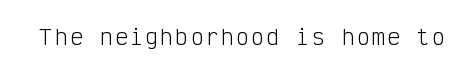
Nope, not italic — everything's standing straight. Weight: regular or lighter. This rendering features lettering with no underline.
